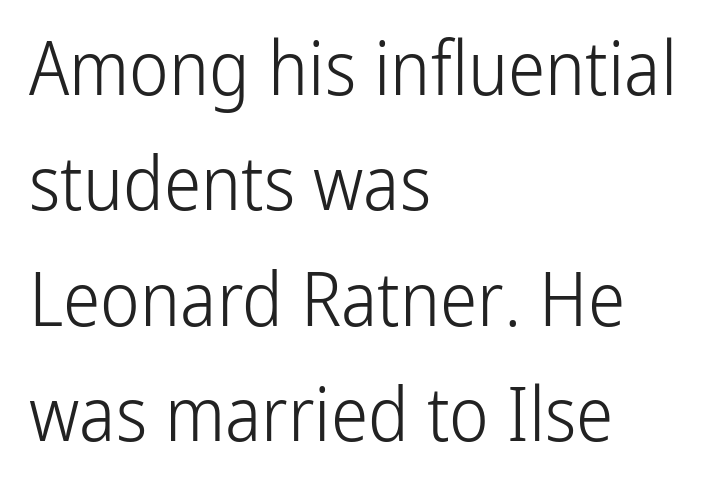
The leading is moderate, giving the passage an even texture. Rendered with straight, roman letterforms. Nothing sits at the stroke ends, so this counts as sans-serif. Observe the ordinary spacing: letters are neighbours, not strangers. This sample has the flowing, uneven cadence of proportional lettering.
